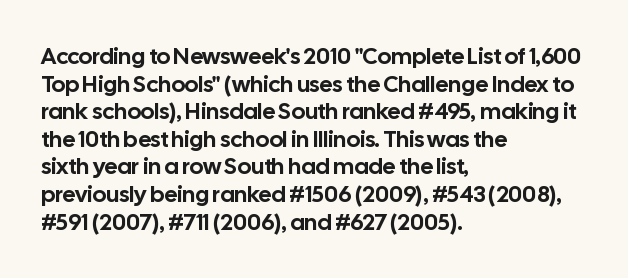
Q: Is the text italic (slanted)? A: No, it is upright.
Q: Is the text underlined? A: No.
Q: How is the paragraph aligned? A: Left-aligned.
Q: Is the spacing between letters normal or unusually wide? A: Normal.
